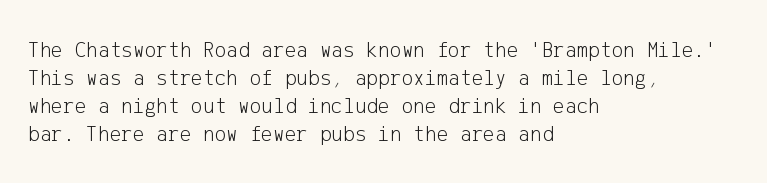
No extra ink here — the face is not bold. Students, observe: this is what conventionally led text looks like. Visually the block forms a straight wall on the left and a jagged coastline on the right. Clear beneath every line of the passage.
